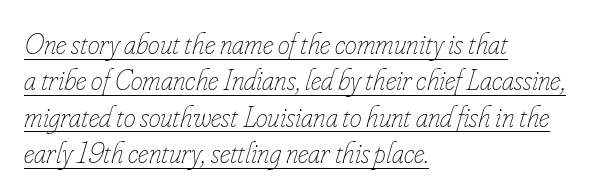
{"italic": "yes", "lean": "right", "slant_degrees": 16, "bold": "no", "weight": "thin", "width": "condensed", "stroke_contrast": "low", "x_height": "small", "monospaced": "no", "underline": "yes", "align": "left", "line_spacing_ratio": 1.21, "letter_spacing": "normal", "letter_spacing_em": 0.0, "glyph_px": 30}
